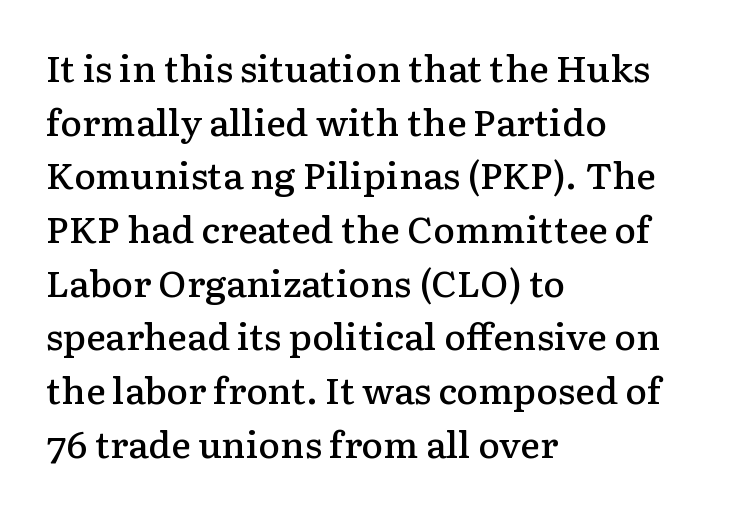
Q: Is the text bold? A: Semi-bold.
Q: Is the text italic (slanted)? A: No, it is upright.
Q: Is the typeface a serif or a sans-serif typeface? A: Serif.
Q: Is the text underlined? A: No.
Q: How is the paragraph aligned? A: Left-aligned.
Q: Is the spacing between letters normal or unusually wide? A: Normal.
Q: Is the spacing between lines tight, normal or loose? A: Normal.
Q: Width (condensed, normal, or wide)? A: Normal.
Q: Stroke contrast? A: Low.
Q: x-height? A: Medium.
Q: Monospaced? A: No.
